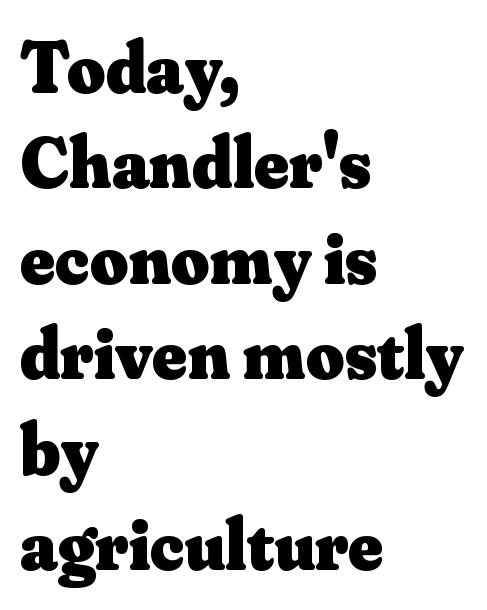
{"serif": "yes", "italic": "no", "bold": "yes", "weight": "heavy", "width": "normal", "stroke_contrast": "medium", "x_height": "small", "monospaced": "no", "underline": "no", "align": "left", "line_spacing": "normal", "line_spacing_ratio": 1.29, "letter_spacing": "normal", "letter_spacing_em": 0.0, "glyph_px": 74}
